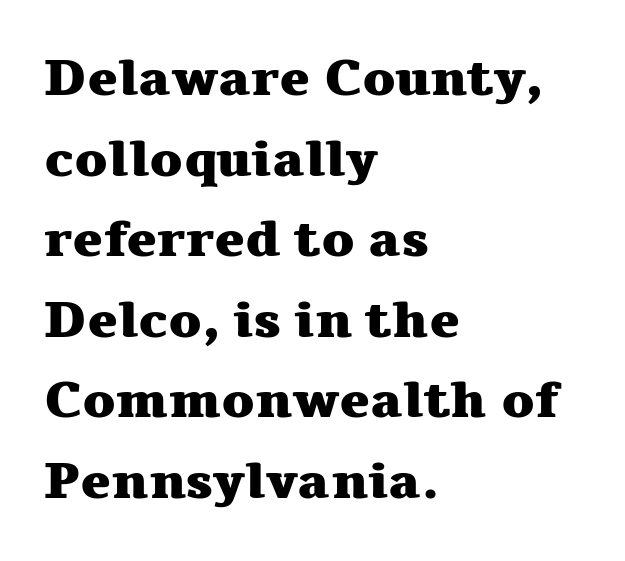
Q: Is the text bold? A: Yes.
Q: Is the text italic (slanted)? A: No, it is upright.
Q: Is the typeface a serif or a sans-serif typeface? A: Serif.
Q: Is the text underlined? A: No.
Q: How is the paragraph aligned? A: Left-aligned.
Q: Is the spacing between letters normal or unusually wide? A: Normal.
Q: Is the spacing between lines tight, normal or loose? A: Normal.
Q: Width (condensed, normal, or wide)? A: Wide.
Q: Stroke contrast? A: Medium.
Q: x-height? A: Medium.
Q: Monospaced? A: No.
